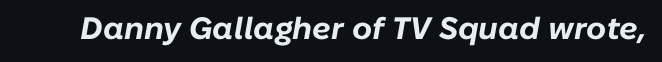
Q: Is the text bold? A: Yes.
Q: Is the text italic (slanted)? A: Yes, it leans right by about 10 degrees.
Q: Is the text underlined? A: No.
Q: Is the spacing between letters normal or unusually wide? A: Normal.
Q: Width (condensed, normal, or wide)? A: Normal.
Q: Stroke contrast? A: Low.
Q: x-height? A: Medium.
Q: Monospaced? A: No.
